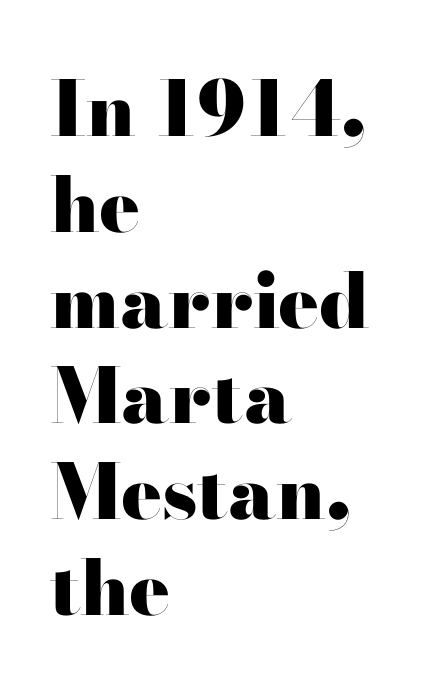
{"serif": "yes", "italic": "no", "bold": "yes", "weight": "heavy", "width": "wide", "stroke_contrast": "high", "x_height": "small", "monospaced": "no", "underline": "no", "align": "left", "line_spacing": "normal", "line_spacing_ratio": 1.26, "letter_spacing": "normal", "letter_spacing_em": 0.0, "glyph_px": 76}
